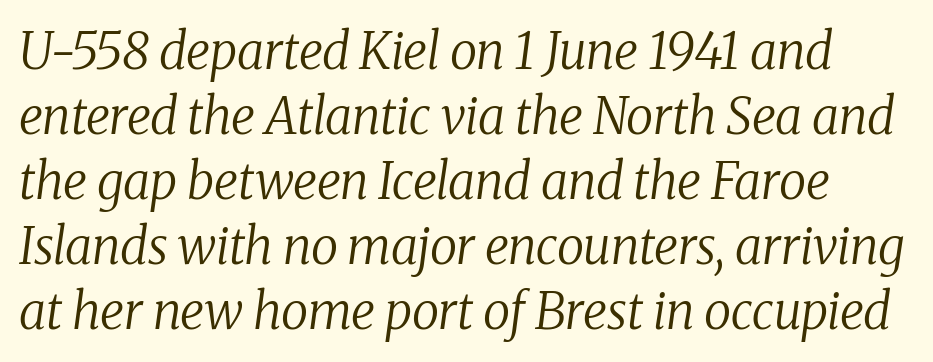
The image shows 50 px regular-weight serif type, italic (leaning right); set normal line spacing (1.3x), normal letter spacing, not underlined; medium stroke contrast and a medium x-height.
